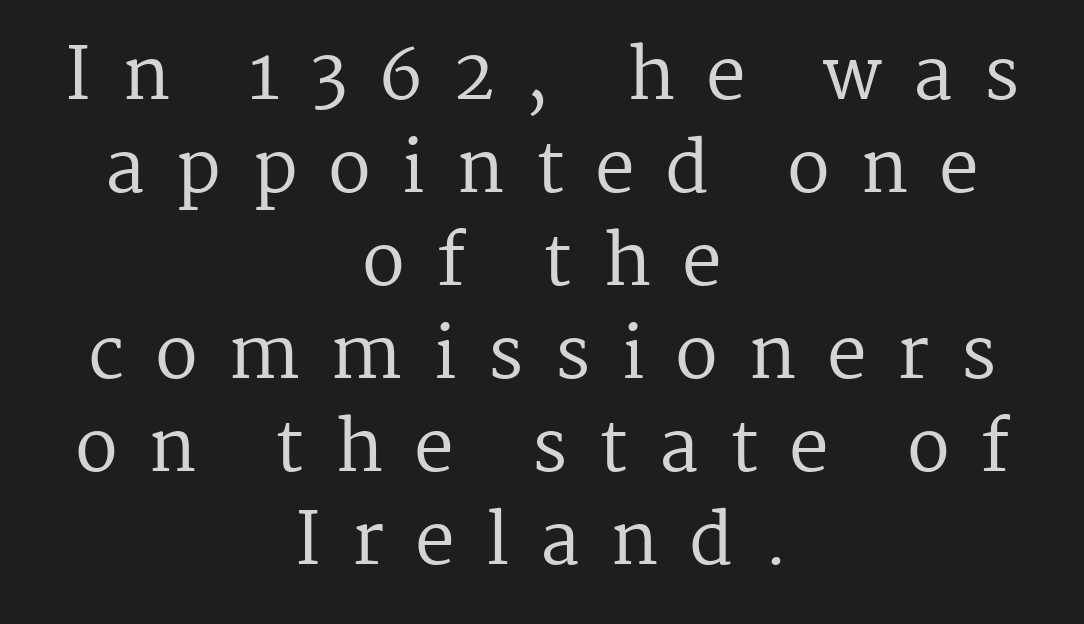
{"serif": "yes", "italic": "no", "bold": "no", "weight": "regular", "width": "normal", "stroke_contrast": "medium", "x_height": "medium", "monospaced": "no", "underline": "no", "align": "center", "line_spacing": "normal", "line_spacing_ratio": 1.31, "letter_spacing": "wide", "letter_spacing_em": 0.43, "glyph_px": 71}
